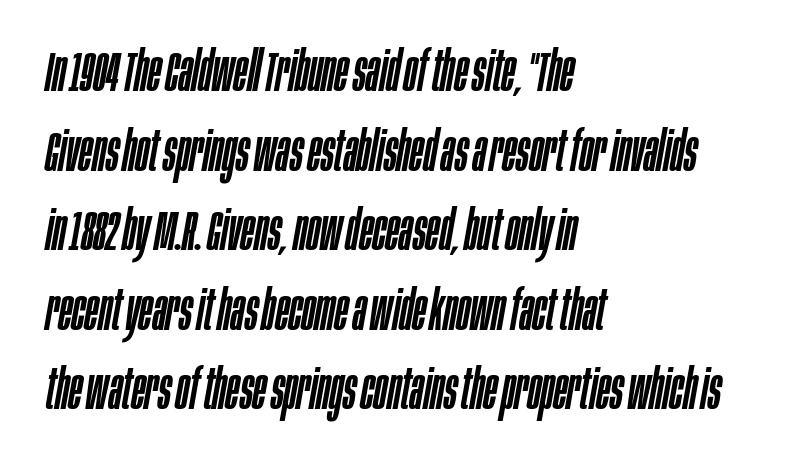
{"italic": "yes", "lean": "right", "slant_degrees": 10, "width": "condensed", "stroke_contrast": "low", "x_height": "large", "monospaced": "no", "underline": "no", "align": "left", "line_spacing": "normal", "line_spacing_ratio": 1.42, "letter_spacing": "normal", "letter_spacing_em": 0.0, "glyph_px": 56}
